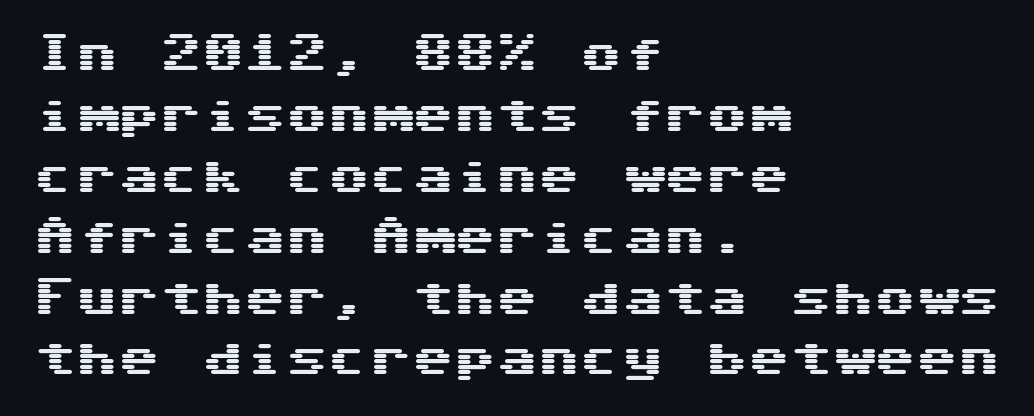
{"serif": "no", "italic": "no", "width": "wide", "stroke_contrast": "medium", "x_height": "medium", "underline": "no", "align": "left", "line_spacing": "normal", "line_spacing_ratio": 1.45, "letter_spacing": "normal", "letter_spacing_em": 0.0, "glyph_px": 42}
